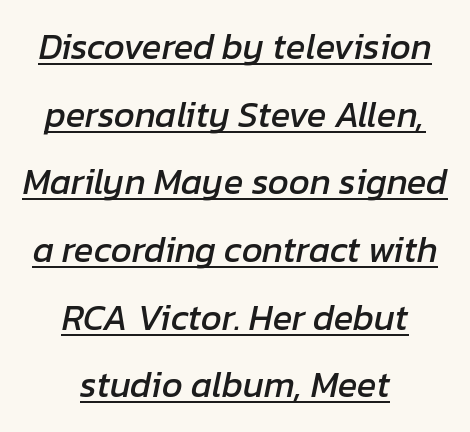
These lines are rendered in a variable-pitch font. How are the letters spaced? Ordinarily, with no added tracking. Designer's note — italics engaged. Does a line run under the words? Yes, clearly.
